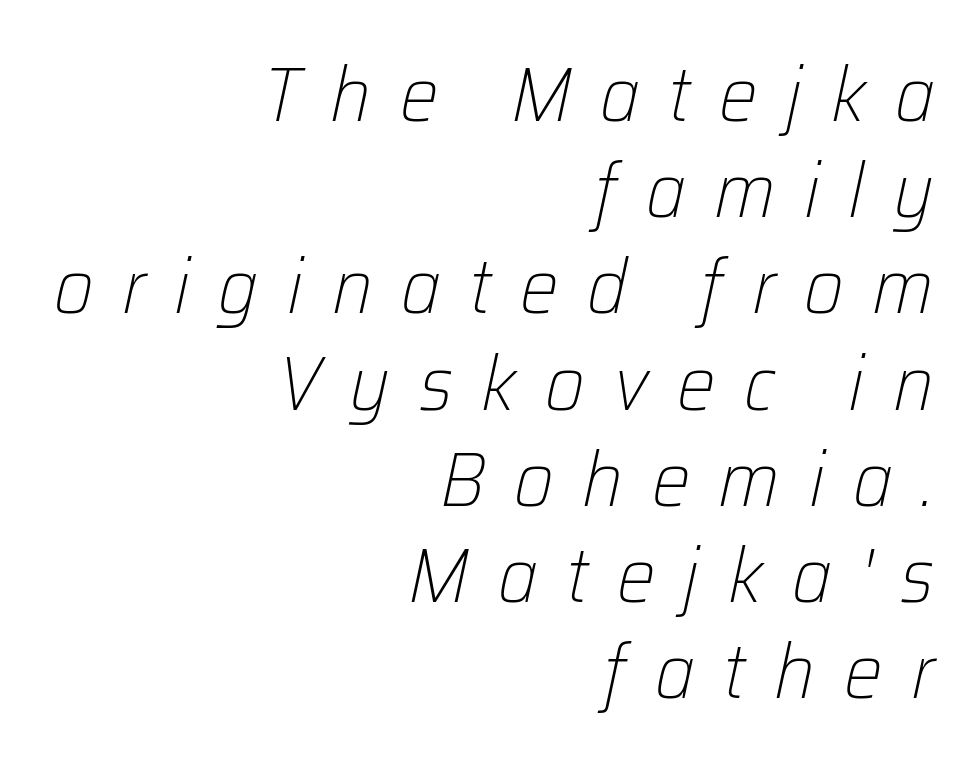
Q: Is the text bold? A: No.
Q: Is the text italic (slanted)? A: Yes, it leans right by about 12 degrees.
Q: Is the text underlined? A: No.
Q: How is the paragraph aligned? A: Right-aligned.
Q: Is the spacing between letters normal or unusually wide? A: Unusually wide.
Q: Is the spacing between lines tight, normal or loose? A: Normal.
Q: Width (condensed, normal, or wide)? A: Normal.
Q: Stroke contrast? A: Low.
Q: x-height? A: Medium.
Q: Monospaced? A: No.
